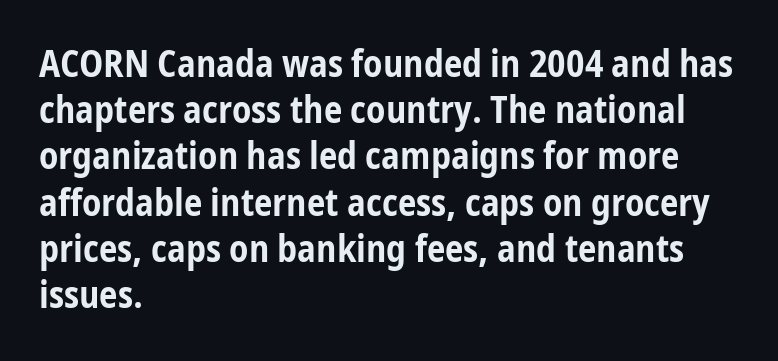
{"serif": "no", "italic": "no", "bold": "yes", "weight": "bold", "width": "condensed", "stroke_contrast": "low", "x_height": "medium", "monospaced": "no", "underline": "no", "align": "left", "line_spacing": "normal", "line_spacing_ratio": 1.25, "letter_spacing": "normal", "letter_spacing_em": 0.0, "glyph_px": 37}
